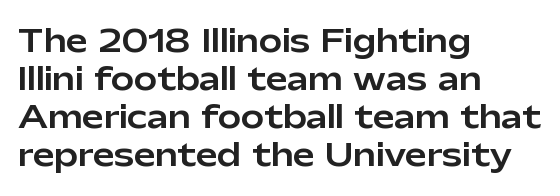
Q: Is the text italic (slanted)? A: No, it is upright.
Q: Is the typeface a serif or a sans-serif typeface? A: Sans-serif.
Q: Is the text underlined? A: No.
Q: How is the paragraph aligned? A: Left-aligned.
Q: Is the spacing between letters normal or unusually wide? A: Normal.
Q: Width (condensed, normal, or wide)? A: Normal.
Q: Stroke contrast? A: Low.
Q: x-height? A: Medium.
Q: Monospaced? A: No.
